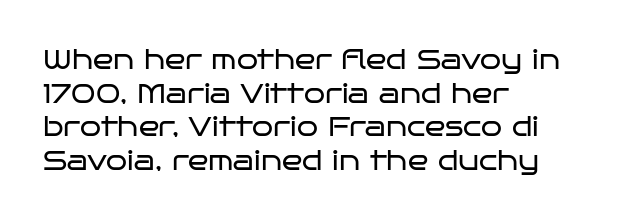
{"italic": "no", "bold": "no", "underline": "no", "align": "left", "line_spacing": "normal", "line_spacing_ratio": 1.25, "letter_spacing": "normal", "letter_spacing_em": 0.0, "glyph_px": 27}
